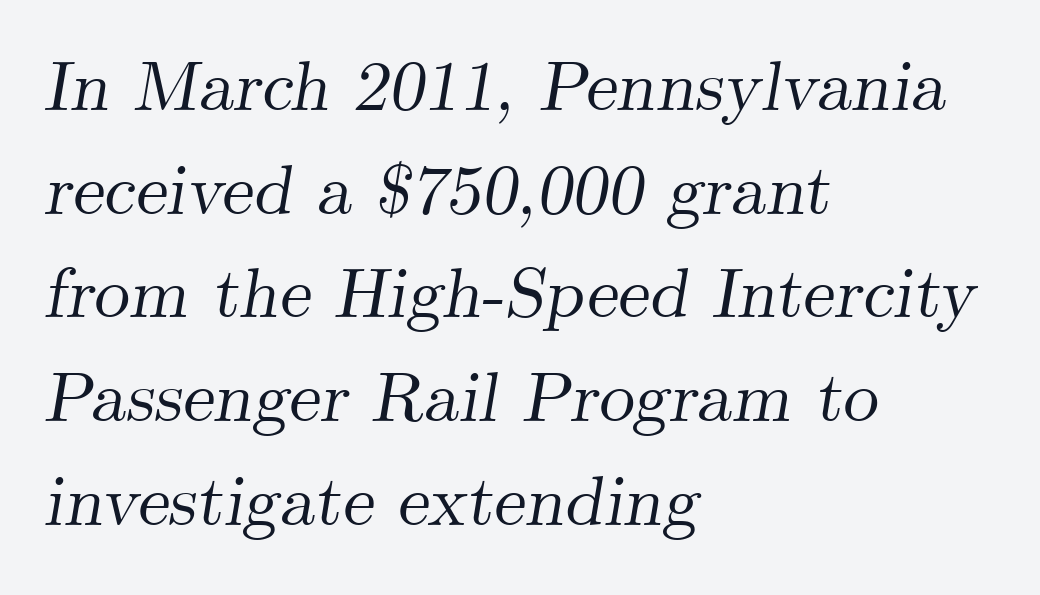
The image shows 71 px serif type, italic (leaning right); set left-aligned, normal line spacing (1.46x), normal letter spacing, not underlined; medium stroke contrast and a small x-height.
